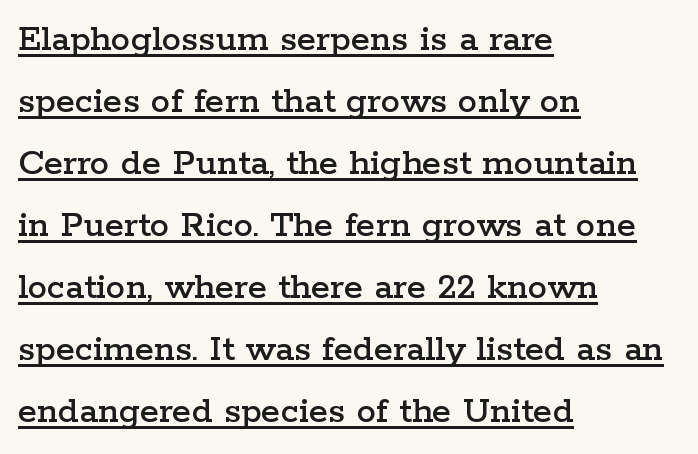
{"serif": "yes", "italic": "no", "width": "wide", "stroke_contrast": "low", "x_height": "medium", "monospaced": "no", "underline": "yes", "align": "left", "line_spacing": "normal", "line_spacing_ratio": 1.59, "letter_spacing": "normal", "letter_spacing_em": 0.0, "glyph_px": 39}
